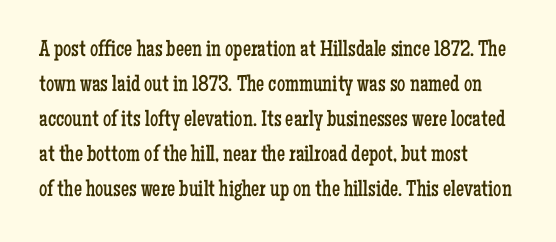
The image shows 23 px text type, upright; set left-aligned, normal line spacing (1.52x), normal letter spacing, not underlined.
